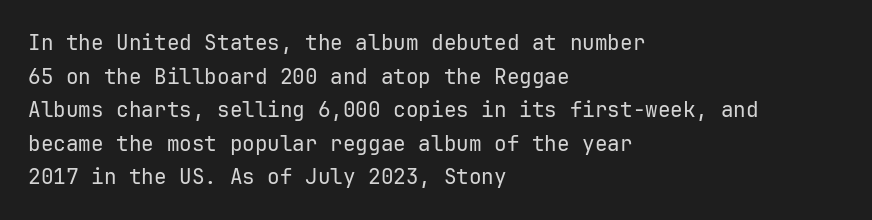
{"italic": "no", "bold": "no", "underline": "no", "align": "left", "line_spacing": "normal", "line_spacing_ratio": 1.6, "letter_spacing": "normal", "letter_spacing_em": 0.0, "glyph_px": 21}
